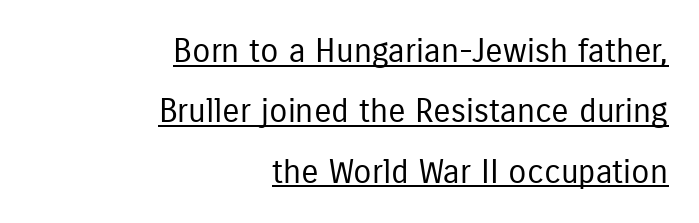
The image shows 33 px regular-weight, condensed sans-serif type, upright; set right-aligned, line spacing 1.83x, normal letter spacing, underlined; low stroke contrast and a medium x-height.
